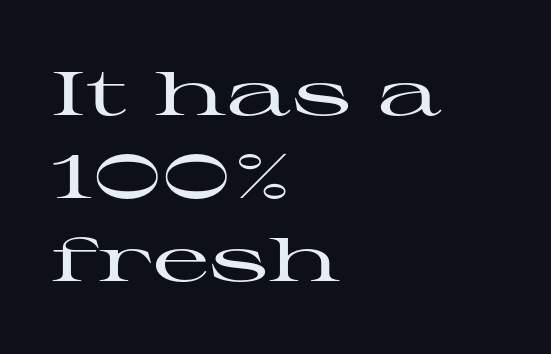
{"serif": "yes", "italic": "no", "width": "wide", "stroke_contrast": "high", "x_height": "medium", "monospaced": "no", "underline": "no", "align": "left", "line_spacing": "normal", "line_spacing_ratio": 1.34, "letter_spacing": "normal", "letter_spacing_em": 0.0, "glyph_px": 62}
